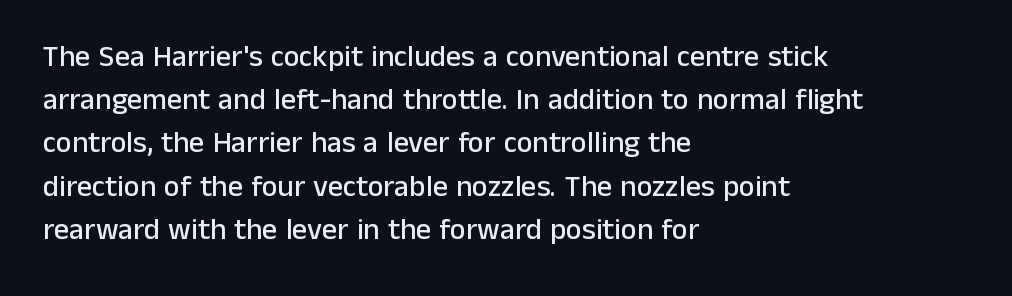
The ragged edge is on the right, which tells us the setting is flush left. Regarding serifs, this sample does without them. What stands out about the letter spacing? Nothing — it is the standard amount. Students, observe: this is what conventionally led text looks like. These lines are rendered in a variable-pitch font.
